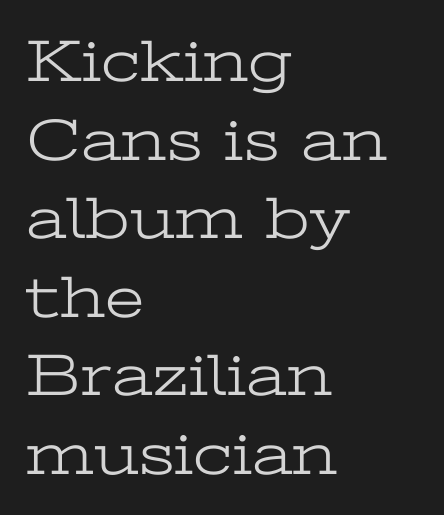
The image shows 60 px light, wide serif type, upright; set left-aligned, normal line spacing (1.31x), normal letter spacing, not underlined; low stroke contrast and a medium x-height.
